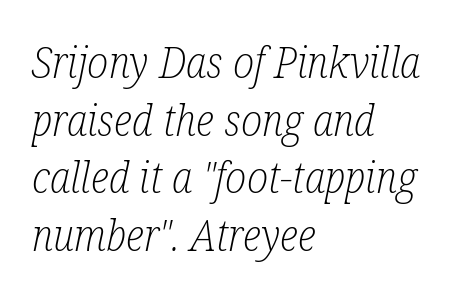
The image shows 43 px light, condensed serif type, italic (leaning right); set left-aligned, normal line spacing (1.34x), normal letter spacing, not underlined; low stroke contrast and a medium x-height.
